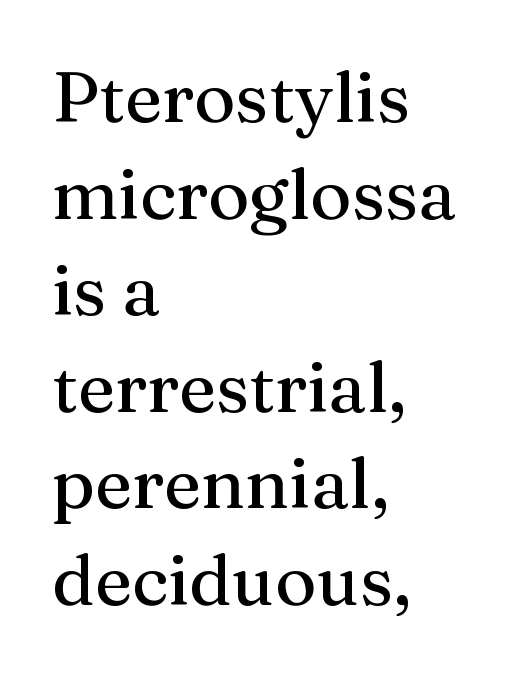
The image shows 71 px serif type, upright; set left-aligned, normal line spacing (1.36x), normal letter spacing, not underlined; medium stroke contrast and a medium x-height.
